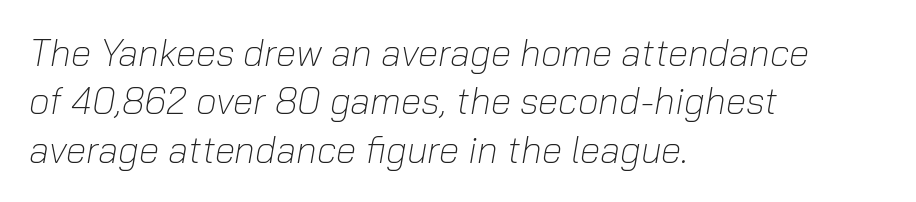
{"italic": "yes", "lean": "right", "slant_degrees": 10, "bold": "no", "weight": "light", "width": "normal", "stroke_contrast": "low", "x_height": "medium", "monospaced": "no", "underline": "no", "align": "left", "line_spacing": "normal", "line_spacing_ratio": 1.31, "letter_spacing": "normal", "letter_spacing_em": 0.0, "glyph_px": 37}
